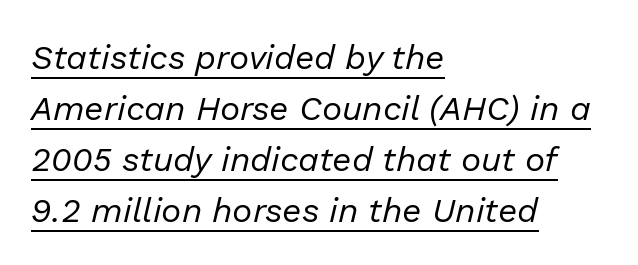
Q: Is the text bold? A: No.
Q: Is the text italic (slanted)? A: Yes, it leans right by about 13 degrees.
Q: Is the text underlined? A: Yes.
Q: How is the paragraph aligned? A: Left-aligned.
Q: Is the spacing between letters normal or unusually wide? A: Normal.
Q: Is the spacing between lines tight, normal or loose? A: Normal.
Q: Width (condensed, normal, or wide)? A: Normal.
Q: Stroke contrast? A: Low.
Q: x-height? A: Medium.
Q: Monospaced? A: No.
